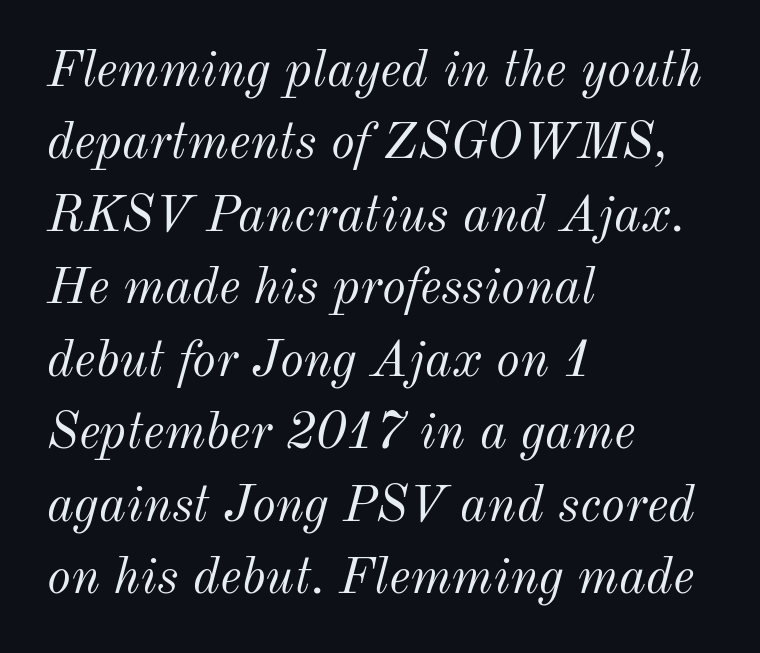
The vertical gap from one line to the next is medium. No extra ink here — the face is not bold. Character widths vary here, with narrow letters taking less room than wide ones. Here the glyphs are tracked normally, forming tight word shapes. Rendered with sloped, italic letterforms. Clear beneath every line of the passage.
